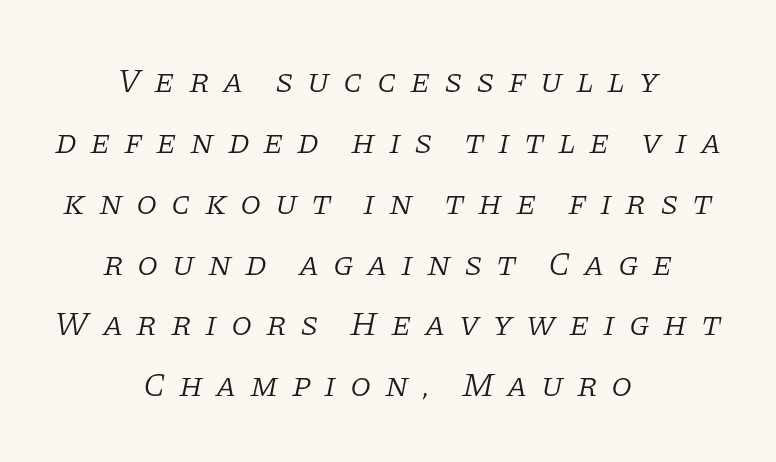
{"serif": "yes", "italic": "yes", "lean": "right", "slant_degrees": 11, "bold": "no", "weight": "light", "width": "normal", "stroke_contrast": "low", "x_height": "large", "monospaced": "no", "underline": "no", "align": "center", "line_spacing_ratio": 1.79, "letter_spacing": "wide", "letter_spacing_em": 0.39, "glyph_px": 34}
